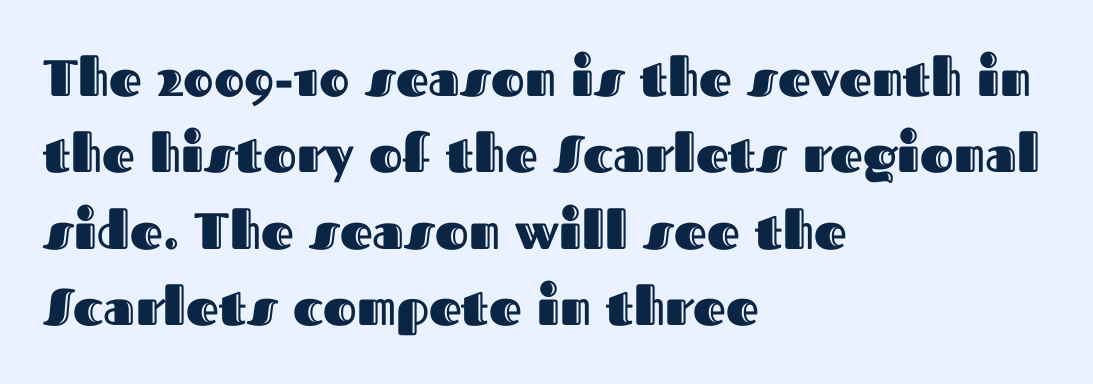
The image shows 51 px text type, upright; set left-aligned, normal line spacing (1.5x), normal letter spacing, not underlined; a medium x-height.
